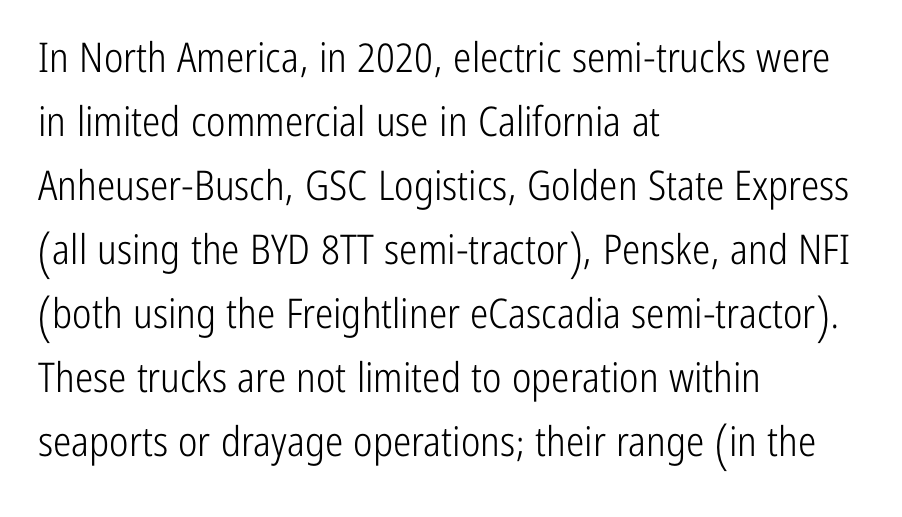
{"serif": "no", "italic": "no", "bold": "no", "weight": "light", "width": "condensed", "stroke_contrast": "low", "x_height": "medium", "monospaced": "no", "underline": "no", "align": "left", "line_spacing": "normal", "line_spacing_ratio": 1.56, "letter_spacing": "normal", "letter_spacing_em": 0.0, "glyph_px": 41}
